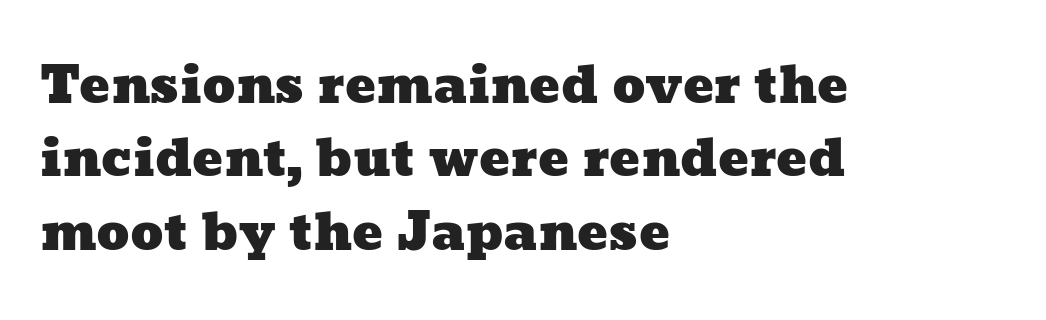
The image shows 51 px wide type; set left-aligned, normal line spacing (1.44x), normal letter spacing, not underlined; low stroke contrast and a medium x-height.
